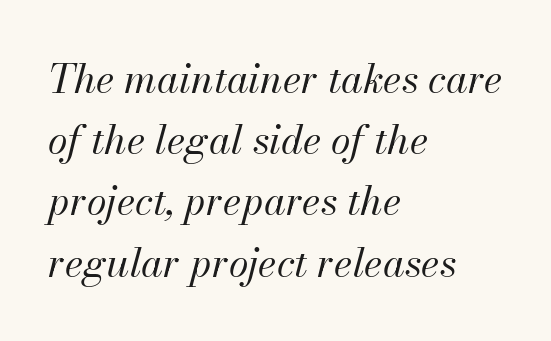
Q: Is the text bold? A: No.
Q: Is the text italic (slanted)? A: Yes, it leans right by about 13 degrees.
Q: Is the text underlined? A: No.
Q: How is the paragraph aligned? A: Left-aligned.
Q: Is the spacing between letters normal or unusually wide? A: Normal.
Q: Is the spacing between lines tight, normal or loose? A: Normal.
Q: Width (condensed, normal, or wide)? A: Normal.
Q: Stroke contrast? A: Medium.
Q: x-height? A: Small.
Q: Monospaced? A: No.
